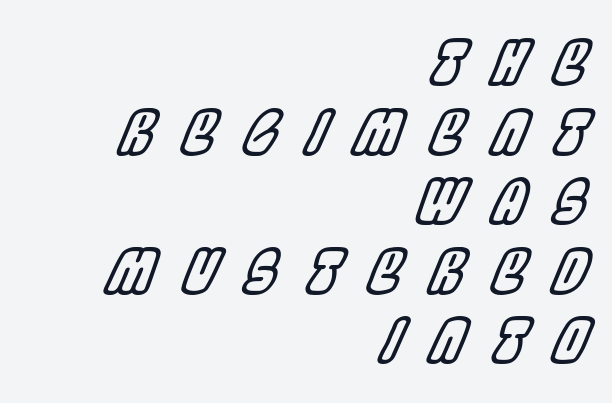
Q: Is the text italic (slanted)? A: Yes, it leans right by about 22 degrees.
Q: Is the text underlined? A: No.
Q: How is the paragraph aligned? A: Right-aligned.
Q: Is the spacing between letters normal or unusually wide? A: Unusually wide.
Q: Width (condensed, normal, or wide)? A: Condensed.
Q: x-height? A: Large.
Q: Monospaced? A: No.
